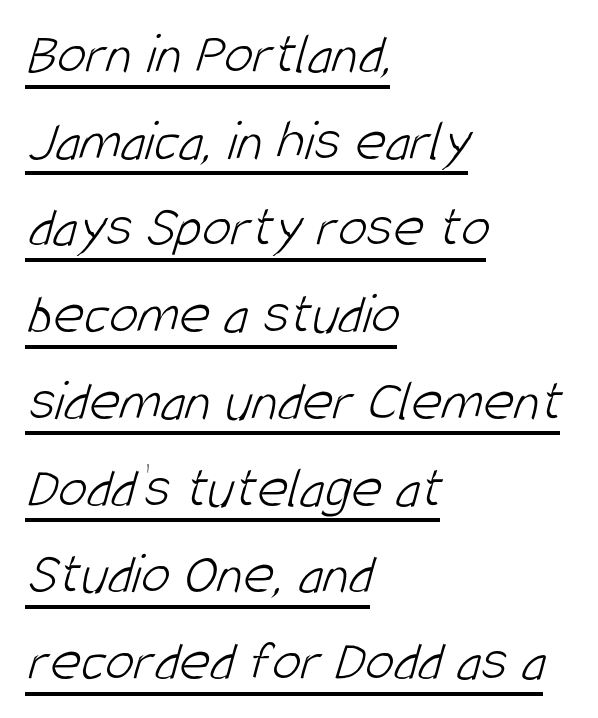
The image shows 59 px light, condensed sans-serif type; set left-aligned, normal line spacing (1.47x), normal letter spacing, underlined; low stroke contrast and a large x-height.
